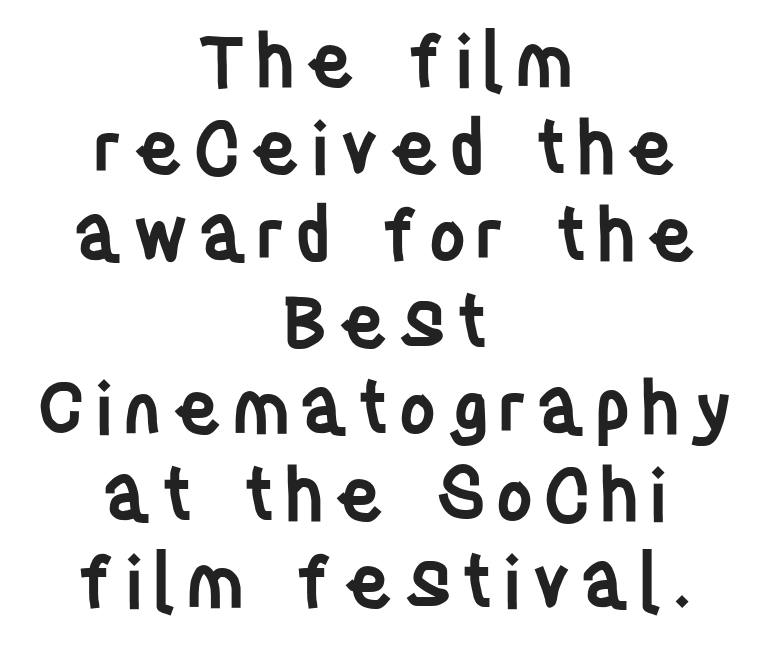
The image shows 73 px semibold, condensed sans-serif type, upright; set centered, line spacing 1.19x, not underlined; low stroke contrast and a large x-height.
